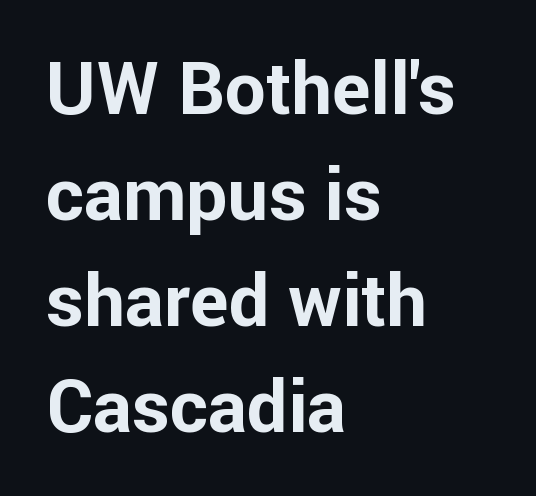
How are the letters spaced? Ordinarily, with no added tracking. Thick stems and heavy bowls — unmistakably bold. The letters advance in unequal steps, a hallmark of proportional type. A bare baseline throughout the passage. Vertically, the passage feels balanced, rows spaced as you'd expect.
